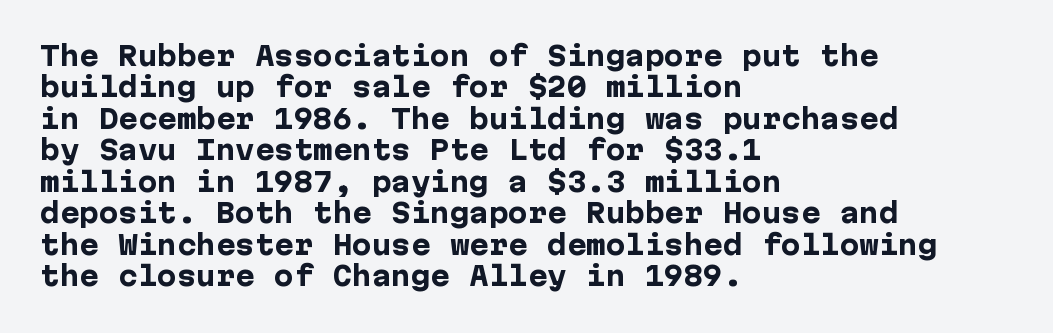
The image shows 26 px bold type, upright; set left-aligned, line spacing 1.21x, normal letter spacing, not underlined.
